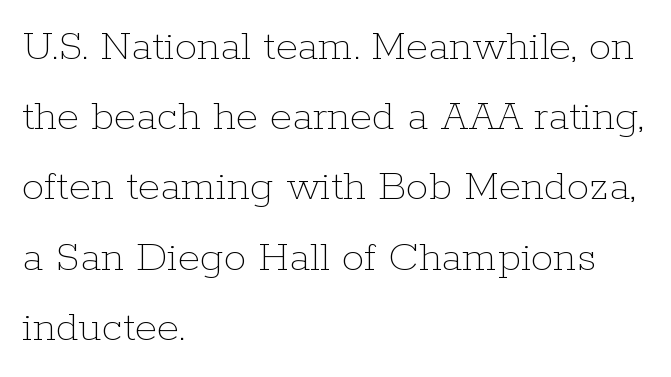
The typography opts for an upright posture over an oblique one. The rendering anchors every line to the left-hand side. Just letters on the line, the space beneath them empty. Short note: letters normally spaced. Unbolded letterforms with no extra heft. Honestly, the row spacing looks completely unremarkable.
